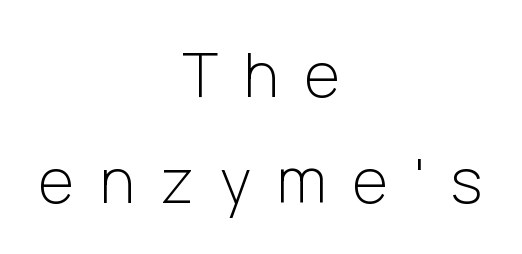
{"serif": "no", "italic": "no", "bold": "no", "weight": "light", "width": "normal", "stroke_contrast": "low", "x_height": "medium", "monospaced": "no", "underline": "no", "align": "center", "line_spacing_ratio": 1.74, "letter_spacing": "wide", "letter_spacing_em": 0.43, "glyph_px": 61}
